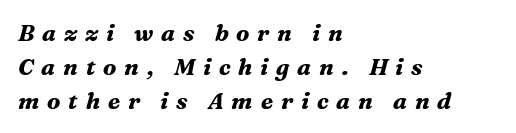
The image shows 23 px bold type, italic (leaning right); set left-aligned, normal line spacing (1.47x), unusually wide letter spacing (+0.34 em), not underlined.
